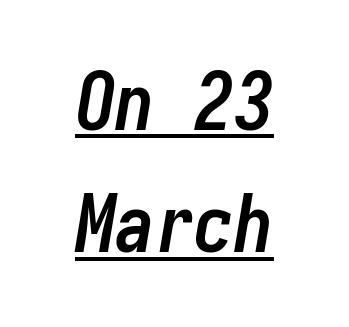
Q: Is the text bold? A: Yes.
Q: Is the text italic (slanted)? A: Yes, it leans right by about 10 degrees.
Q: Is the text underlined? A: Yes.
Q: How is the paragraph aligned? A: Centered.
Q: Is the spacing between letters normal or unusually wide? A: Normal.
Q: Is the spacing between lines tight, normal or loose? A: Normal.
Q: Width (condensed, normal, or wide)? A: Condensed.
Q: Stroke contrast? A: Low.
Q: x-height? A: Medium.
